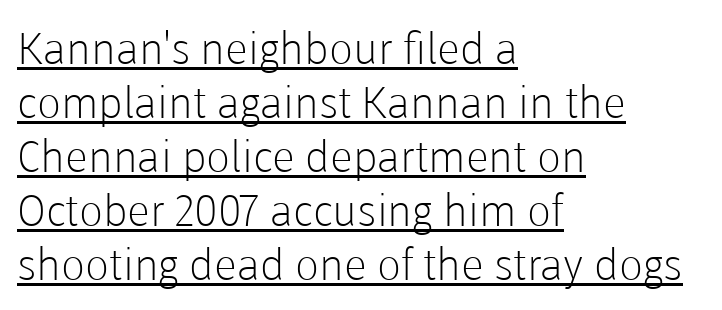
{"serif": "no", "italic": "no", "bold": "no", "weight": "light", "width": "normal", "stroke_contrast": "low", "x_height": "medium", "monospaced": "no", "underline": "yes", "align": "left", "line_spacing_ratio": 1.23, "letter_spacing": "normal", "letter_spacing_em": 0.0, "glyph_px": 44}
